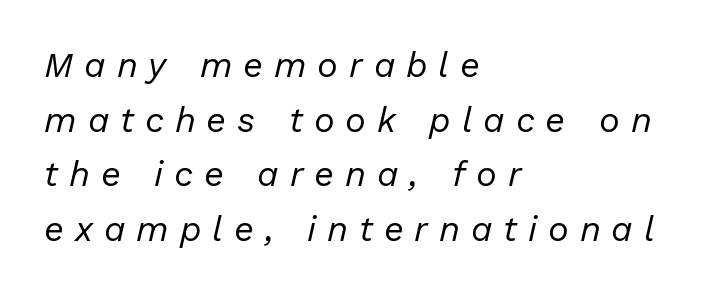
Is this a fixed-width face? No — the glyphs have proportional, varying widths. Characters follow at a spacing far wider than the type designer built in. Compared with typical paragraphs, the rows here are spaced about the same. A light-to-regular cut is what we see here. The font's italic variant was chosen for this text. The gap between lines stays unmarked.
